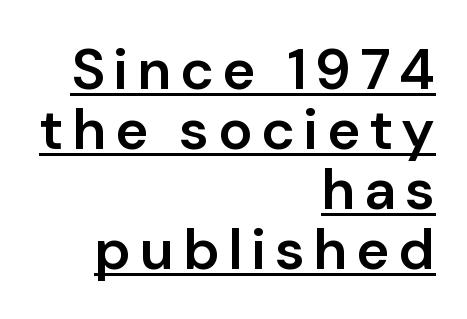
{"serif": "no", "italic": "no", "bold": "semi", "weight": "semibold", "width": "normal", "stroke_contrast": "low", "x_height": "medium", "monospaced": "no", "underline": "yes", "align": "right", "line_spacing": "tight", "line_spacing_ratio": 1.05, "glyph_px": 57}
